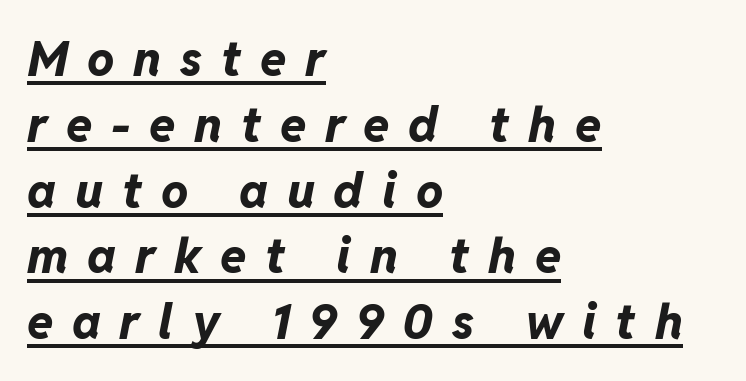
The image shows 48 px bold type, italic (leaning right); set left-aligned, normal line spacing (1.37x), unusually wide letter spacing (+0.39 em), underlined; low stroke contrast and a medium x-height.
